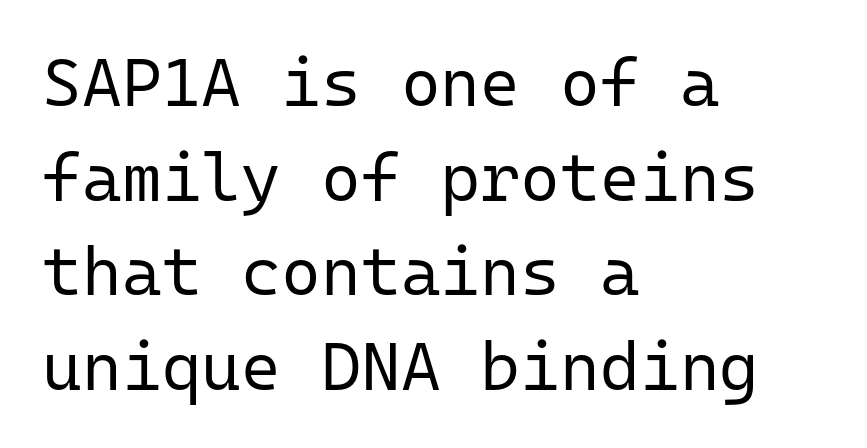
Q: Is the text bold? A: No.
Q: Is the text italic (slanted)? A: No, it is upright.
Q: Is the typeface a serif or a sans-serif typeface? A: Sans-serif.
Q: Is the text underlined? A: No.
Q: How is the paragraph aligned? A: Left-aligned.
Q: Is the spacing between letters normal or unusually wide? A: Normal.
Q: Is the spacing between lines tight, normal or loose? A: Normal.
Q: Width (condensed, normal, or wide)? A: Normal.
Q: Stroke contrast? A: Low.
Q: x-height? A: Medium.
Q: Monospaced? A: Yes.
